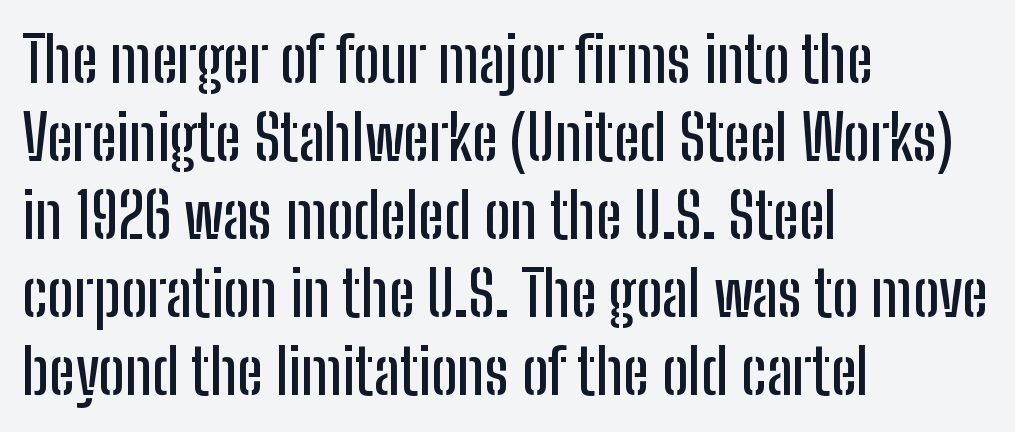
The image shows 62 px condensed sans-serif type, upright; set left-aligned, normal line spacing (1.26x), normal letter spacing, not underlined; low stroke contrast and a medium x-height.
